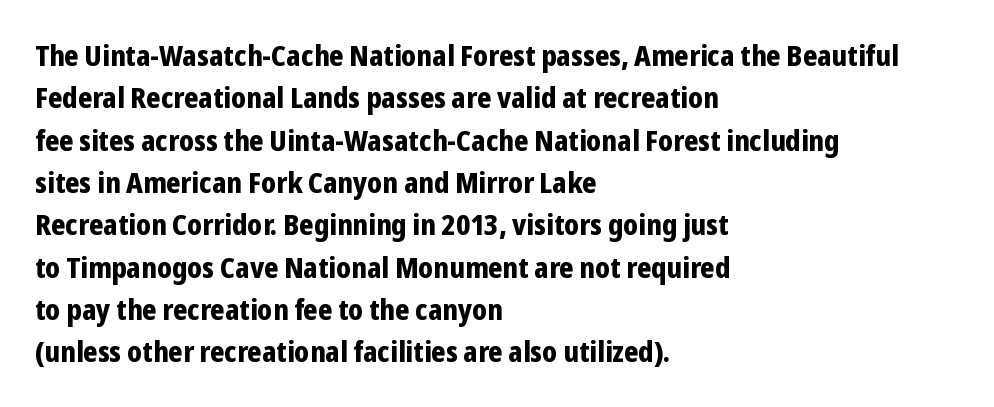
{"serif": "no", "italic": "no", "bold": "yes", "weight": "bold", "width": "condensed", "stroke_contrast": "low", "x_height": "medium", "monospaced": "no", "underline": "no", "align": "left", "line_spacing": "normal", "line_spacing_ratio": 1.46, "letter_spacing": "normal", "letter_spacing_em": 0.0, "glyph_px": 29}
